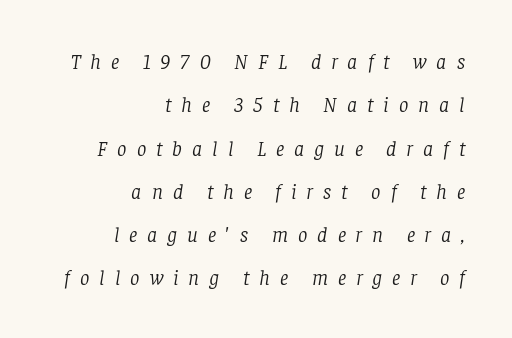
The image shows 21 px text type, italic (leaning right); set right-aligned, loose line spacing (2.06x), unusually wide letter spacing (+0.47 em), not underlined.
